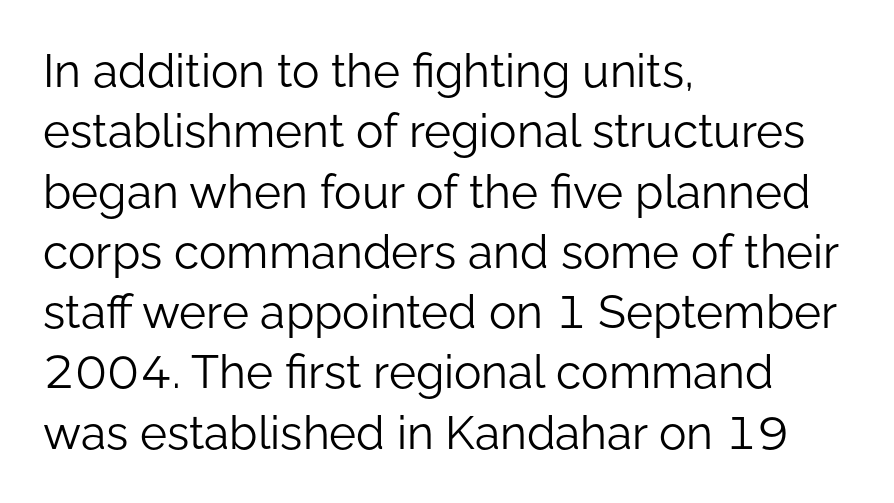
{"serif": "no", "italic": "no", "bold": "no", "weight": "light", "width": "normal", "stroke_contrast": "low", "x_height": "medium", "monospaced": "no", "underline": "no", "align": "left", "line_spacing": "normal", "line_spacing_ratio": 1.31, "letter_spacing": "normal", "letter_spacing_em": 0.0, "glyph_px": 46}
